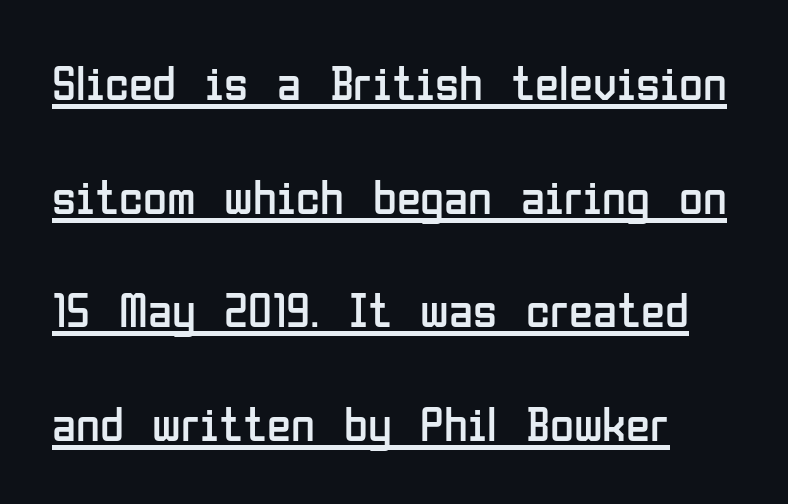
The image shows 49 px regular-weight, condensed sans-serif type, upright; set loose line spacing (2.32x), normal letter spacing, underlined; low stroke contrast and a medium x-height.
